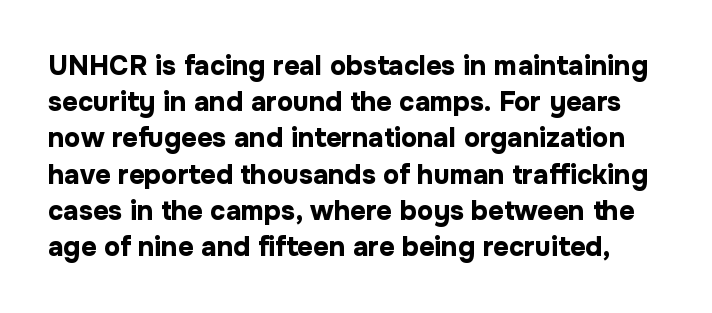
The axis of the letterforms is exactly vertical. Words float on clear page, feet unadorned. The space between consecutive lines is moderate. Caption: bold face, heavy strokes. Inter-character spacing is left at the font's built-in metrics.
